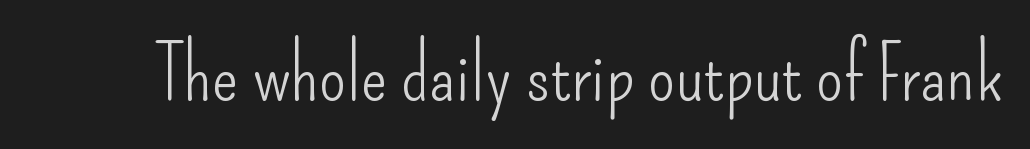
Q: Is the text bold? A: No.
Q: Is the text italic (slanted)? A: No, it is upright.
Q: Is the typeface a serif or a sans-serif typeface? A: Sans-serif.
Q: Is the text underlined? A: No.
Q: Is the spacing between letters normal or unusually wide? A: Normal.
Q: Width (condensed, normal, or wide)? A: Condensed.
Q: Stroke contrast? A: Low.
Q: x-height? A: Small.
Q: Monospaced? A: No.
